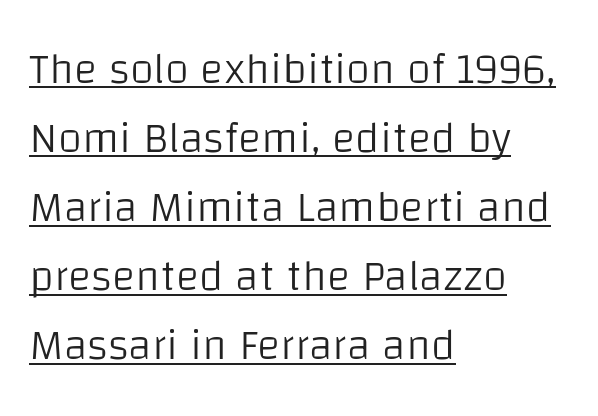
{"serif": "no", "italic": "no", "bold": "no", "weight": "light", "width": "normal", "stroke_contrast": "low", "x_height": "large", "monospaced": "no", "underline": "yes", "align": "left", "line_spacing": "normal", "line_spacing_ratio": 1.57, "letter_spacing": "normal", "letter_spacing_em": 0.0, "glyph_px": 44}
